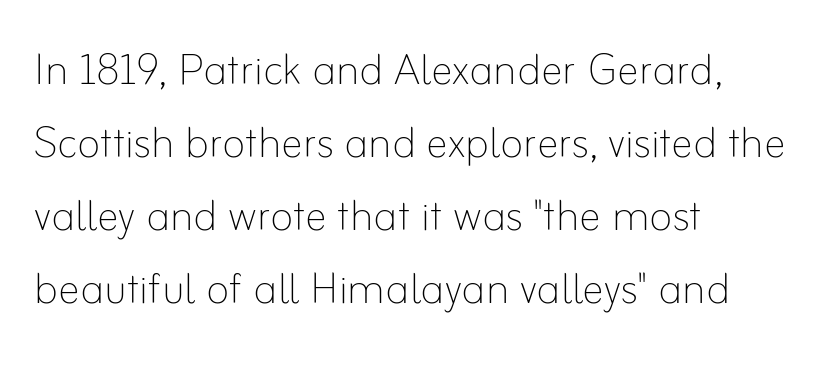
Spacing verdict: proportional, widths tailored to each character. These glyphs show unthickened strokes, regular width or finer. Tracking here is standard; glyphs follow each other at the usual distance. These lines stack with their left ends in a neat column.
